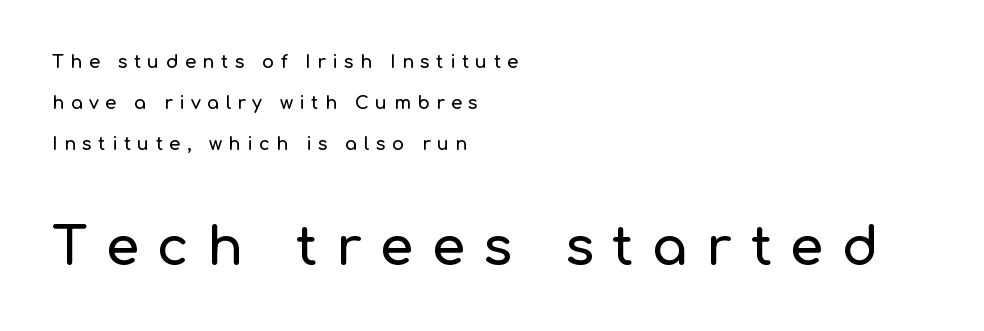
The image shows 53 px sans-serif type, upright; set left-aligned, loose line spacing (2.29x), unusually wide letter spacing (+0.35 em), not underlined; the second (bottom) block is 2.94x larger; low stroke contrast and a medium x-height.
